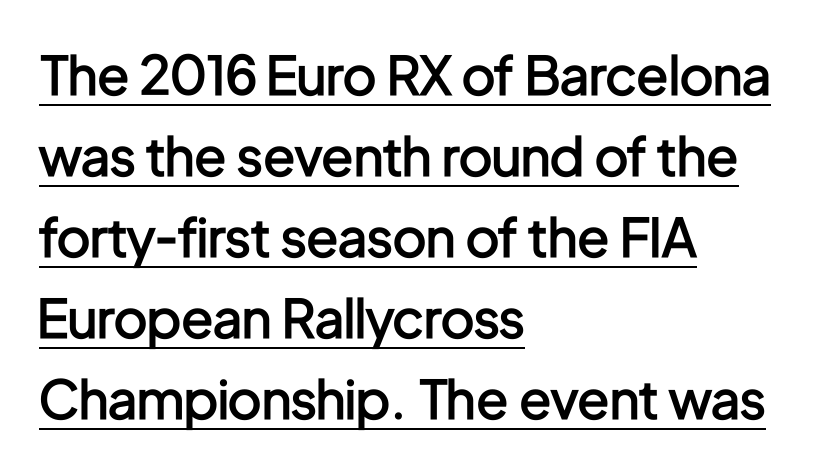
Q: Is the text bold? A: Semi-bold.
Q: Is the text italic (slanted)? A: No, it is upright.
Q: Is the typeface a serif or a sans-serif typeface? A: Sans-serif.
Q: Is the text underlined? A: Yes.
Q: How is the paragraph aligned? A: Left-aligned.
Q: Is the spacing between letters normal or unusually wide? A: Normal.
Q: Is the spacing between lines tight, normal or loose? A: Normal.
Q: Width (condensed, normal, or wide)? A: Condensed.
Q: Stroke contrast? A: Low.
Q: x-height? A: Medium.
Q: Monospaced? A: No.
